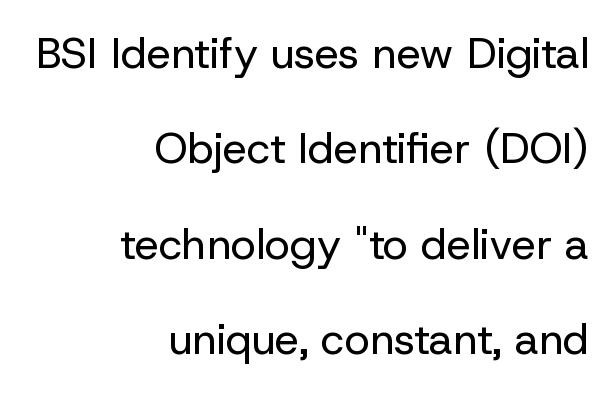
Q: Is the text bold? A: No.
Q: Is the text italic (slanted)? A: No, it is upright.
Q: Is the typeface a serif or a sans-serif typeface? A: Sans-serif.
Q: Is the text underlined? A: No.
Q: How is the paragraph aligned? A: Right-aligned.
Q: Is the spacing between letters normal or unusually wide? A: Normal.
Q: Is the spacing between lines tight, normal or loose? A: Loose.
Q: Width (condensed, normal, or wide)? A: Normal.
Q: Stroke contrast? A: Low.
Q: x-height? A: Medium.
Q: Monospaced? A: No.
